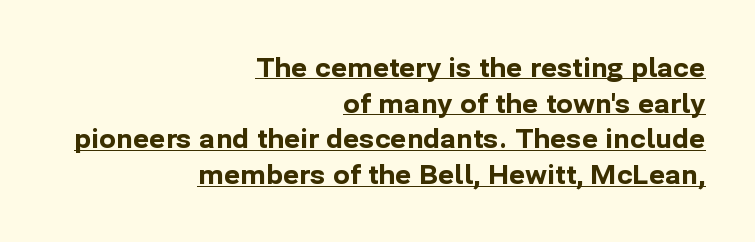
The sample has been set heavy, in full bold. Whoever set this chose a conventional vertical rhythm. Students, observe the line beneath the letters — that is underlining. Does the lettering tilt? It doesn't — this is upright. A typesetter would call this zero additional tracking. These lines are set flush right with a ragged left edge.
